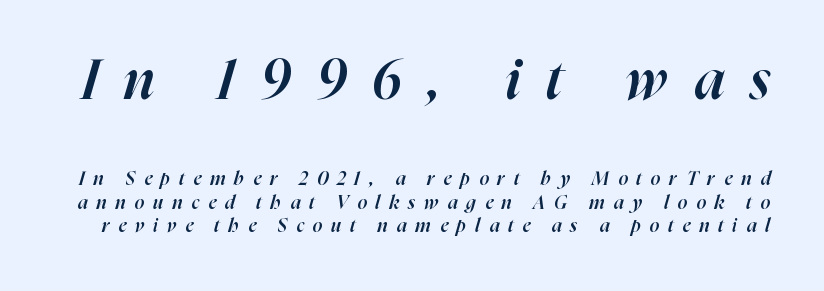
{"italic": "yes", "lean": "right", "slant_degrees": 16, "bold": "semi", "weight": "semibold", "width": "normal", "stroke_contrast": "high", "x_height": "medium", "monospaced": "no", "underline": "no", "line_spacing": "normal", "line_spacing_ratio": 1.25, "letter_spacing": "wide", "letter_spacing_em": 0.47, "larger_block": "first", "size_ratio": 2.95, "glyph_px": 56}
